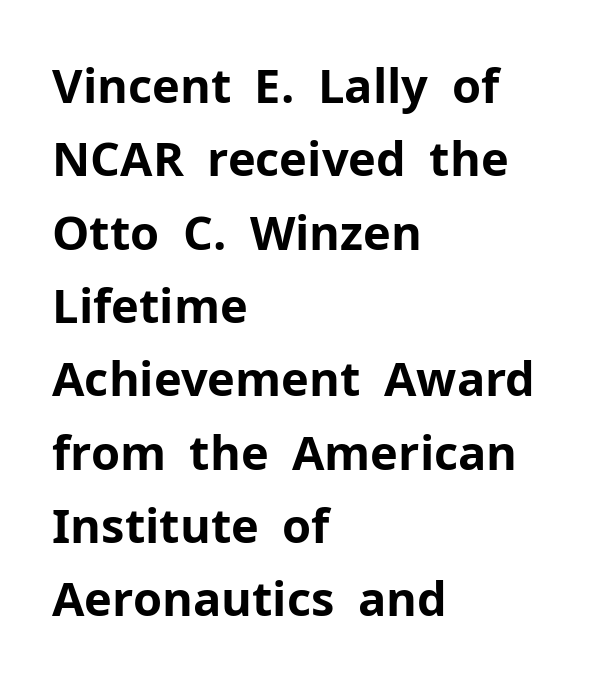
Q: Is the text bold? A: Yes.
Q: Is the text italic (slanted)? A: No, it is upright.
Q: Is the typeface a serif or a sans-serif typeface? A: Sans-serif.
Q: Is the text underlined? A: No.
Q: How is the paragraph aligned? A: Left-aligned.
Q: Is the spacing between letters normal or unusually wide? A: Normal.
Q: Is the spacing between lines tight, normal or loose? A: Normal.
Q: Width (condensed, normal, or wide)? A: Normal.
Q: Stroke contrast? A: Low.
Q: x-height? A: Medium.
Q: Monospaced? A: No.
